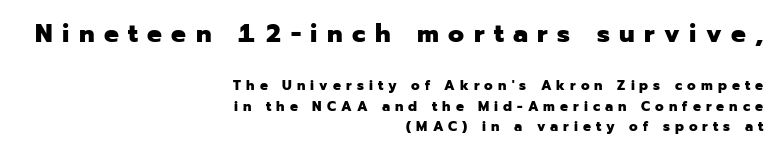
The image shows 26 px bold type, upright; set right-aligned, normal line spacing (1.47x), unusually wide letter spacing (+0.36 em), not underlined; the first (top) block is 1.86x larger.
